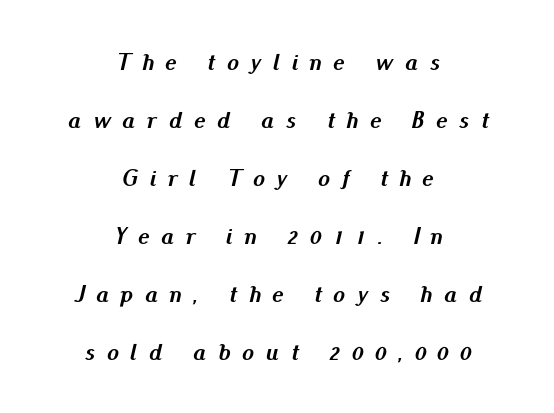
Q: Is the text bold? A: Yes.
Q: Is the text italic (slanted)? A: Yes, it leans right by about 13 degrees.
Q: Is the text underlined? A: No.
Q: How is the paragraph aligned? A: Centered.
Q: Is the spacing between letters normal or unusually wide? A: Unusually wide.
Q: Is the spacing between lines tight, normal or loose? A: Loose.
